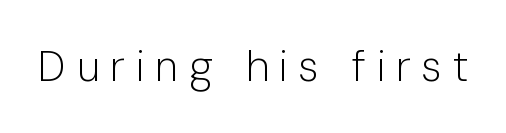
Q: Is the text bold? A: No.
Q: Is the text italic (slanted)? A: No, it is upright.
Q: Is the typeface a serif or a sans-serif typeface? A: Sans-serif.
Q: Is the text underlined? A: No.
Q: Is the spacing between letters normal or unusually wide? A: Unusually wide.
Q: Width (condensed, normal, or wide)? A: Normal.
Q: Stroke contrast? A: Low.
Q: x-height? A: Medium.
Q: Monospaced? A: No.
